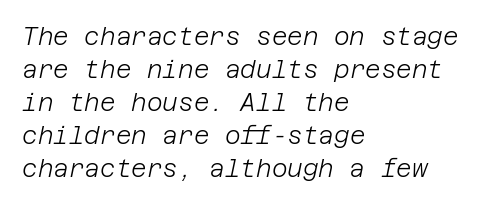
{"italic": "yes", "lean": "right", "slant_degrees": 12, "bold": "no", "underline": "no", "align": "left", "line_spacing": "normal", "line_spacing_ratio": 1.38, "letter_spacing": "normal", "letter_spacing_em": 0.0, "glyph_px": 24}
